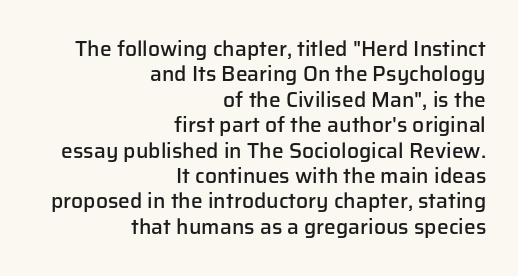
{"italic": "no", "bold": "semi", "underline": "no", "align": "right", "line_spacing_ratio": 1.21, "letter_spacing": "normal", "letter_spacing_em": 0.0, "glyph_px": 21}
